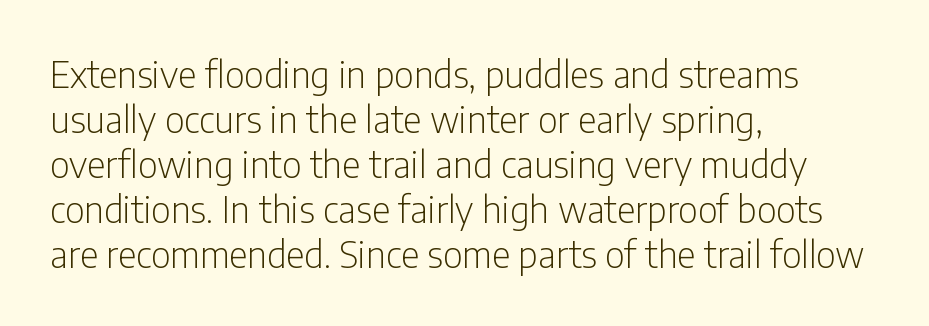
One-word summary of the alignment: left. Weight class: somewhere from thin through regular. The lettering holds an erect, upright posture throughout. Here the glyphs are tracked normally, forming tight word shapes. Quick note: underline off.
